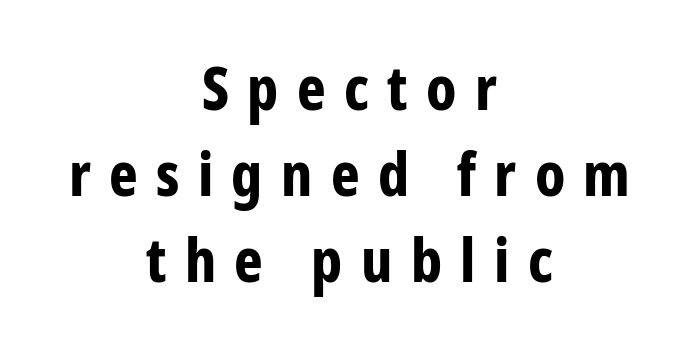
Q: Is the text bold? A: Yes.
Q: Is the text italic (slanted)? A: No, it is upright.
Q: Is the typeface a serif or a sans-serif typeface? A: Sans-serif.
Q: Is the text underlined? A: No.
Q: How is the paragraph aligned? A: Centered.
Q: Is the spacing between letters normal or unusually wide? A: Unusually wide.
Q: Is the spacing between lines tight, normal or loose? A: Normal.
Q: Width (condensed, normal, or wide)? A: Condensed.
Q: Stroke contrast? A: Low.
Q: x-height? A: Medium.
Q: Monospaced? A: No.
